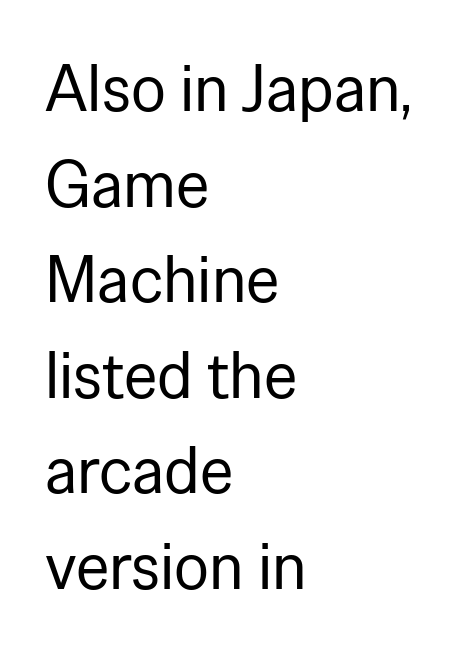
Unlike a traditional serif, this face leaves its strokes unadorned. Compared with typical body copy, the letter spacing here is the same. Honestly, there is no underline to notice here at all. The space between consecutive lines is moderate. Vertical stems look standard width or narrower in stroke.
